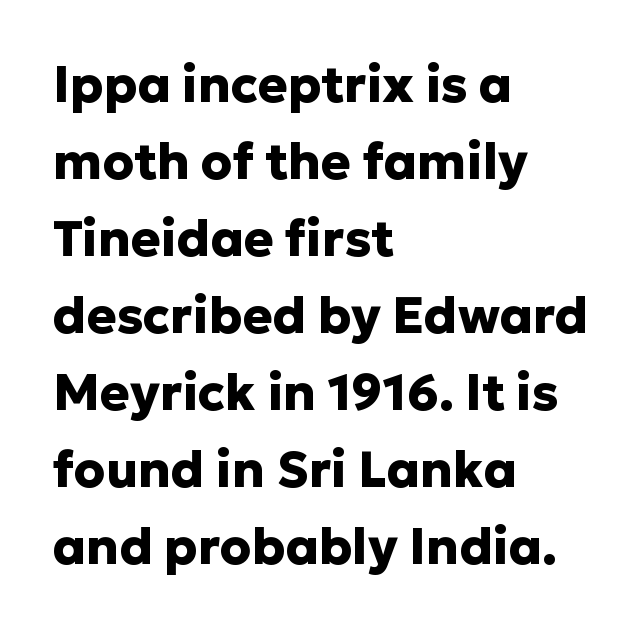
Honestly, the letter spacing is just normal — you wouldn't notice it. The characters look thick and weighty, a clear bold. Note the varied advance widths — an 'i' is clearly narrower than an 'm'. The lettering holds an erect, upright posture throughout.
